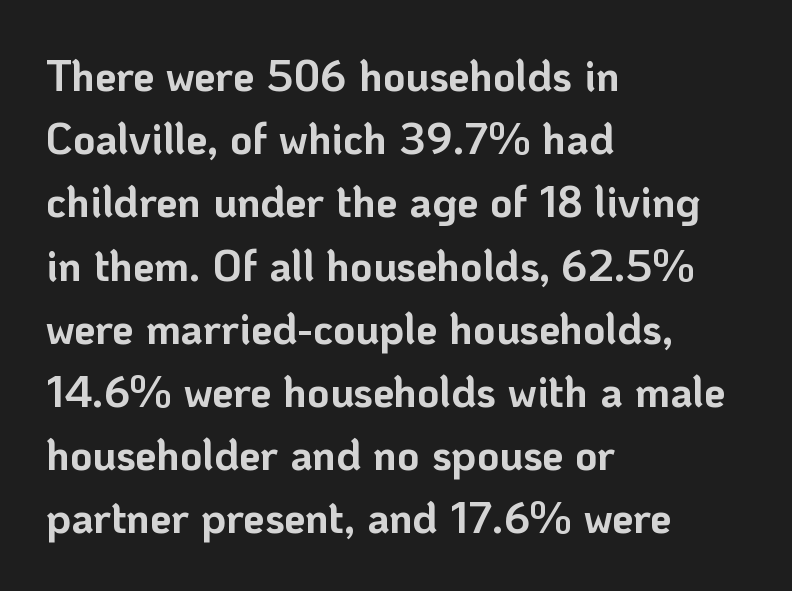
{"serif": "no", "italic": "no", "bold": "yes", "weight": "bold", "width": "normal", "stroke_contrast": "low", "x_height": "medium", "monospaced": "no", "underline": "no", "align": "left", "line_spacing": "normal", "line_spacing_ratio": 1.47, "letter_spacing": "normal", "letter_spacing_em": 0.0, "glyph_px": 43}
